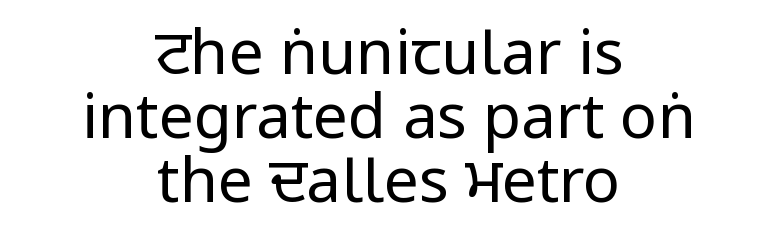
{"serif": "no", "italic": "no", "bold": "no", "weight": "regular", "width": "condensed", "stroke_contrast": "low", "x_height": "large", "monospaced": "no", "underline": "no", "align": "center", "line_spacing": "tight", "line_spacing_ratio": 1.03, "letter_spacing": "normal", "letter_spacing_em": 0.0, "glyph_px": 62}
